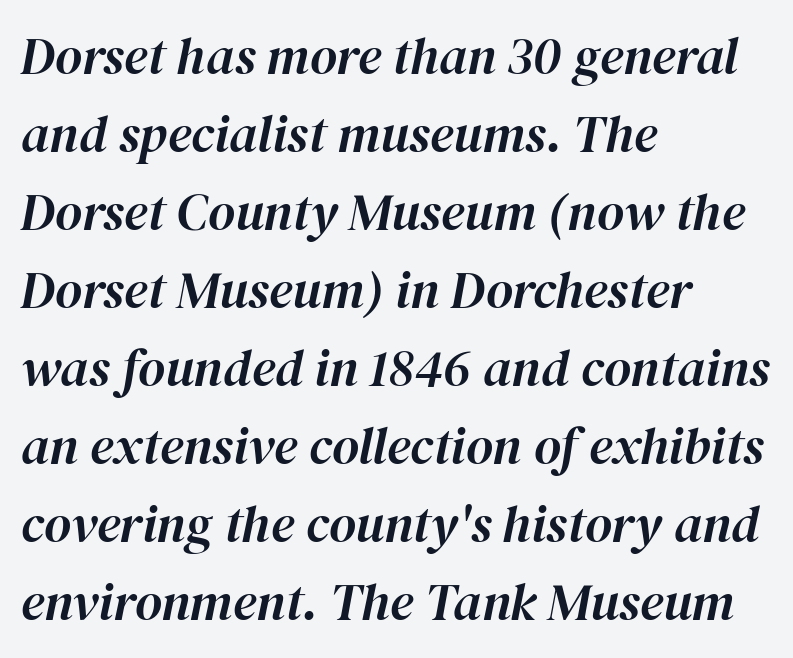
{"italic": "yes", "lean": "right", "slant_degrees": 12, "width": "normal", "stroke_contrast": "high", "x_height": "medium", "monospaced": "no", "underline": "no", "align": "left", "line_spacing": "normal", "line_spacing_ratio": 1.5, "letter_spacing": "normal", "letter_spacing_em": 0.0, "glyph_px": 52}
